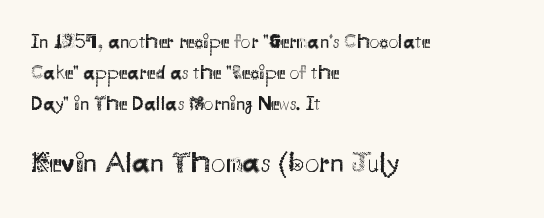
Q: Is the text bold? A: No.
Q: Is the text italic (slanted)? A: No, it is upright.
Q: Is the typeface a serif or a sans-serif typeface? A: Sans-serif.
Q: Is the text underlined? A: No.
Q: How is the paragraph aligned? A: Left-aligned.
Q: Is the spacing between letters normal or unusually wide? A: Normal.
Q: Is the spacing between lines tight, normal or loose? A: Normal.
Q: Which block of text is set in a larger size, the first (top) or the second (bottom)? A: The second (bottom) one.
Q: Width (condensed, normal, or wide)? A: Normal.
Q: Stroke contrast? A: Medium.
Q: x-height? A: Small.
Q: Monospaced? A: No.
